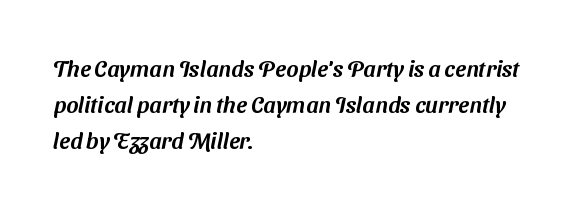
The image shows 23 px text type; set left-aligned, normal line spacing (1.57x), normal letter spacing, not underlined.
